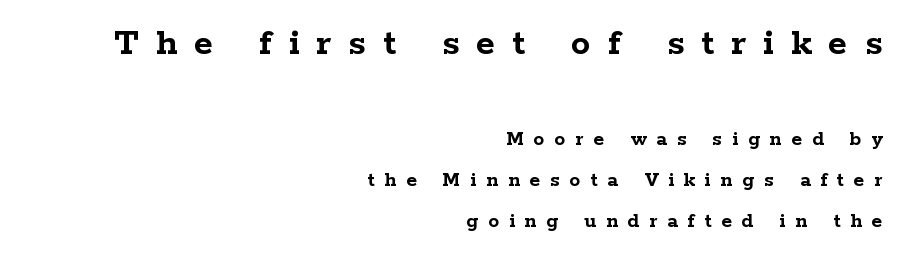
Strong, thick strokes mark this as bold type. Character size in the leading block exceeds that of the trailing block. These lines are rendered in a variable-pitch font. This sample uses an upright cut, with every glyph sitting square on the baseline. The string is rendered with underlining switched off. Teacher's note: observe the even right margin — that is flush-right alignment.
